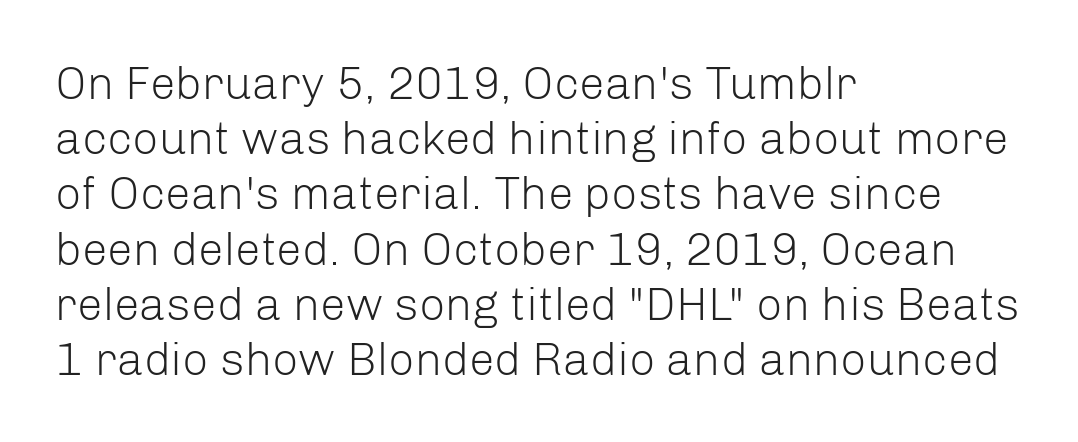
{"serif": "no", "italic": "no", "bold": "no", "weight": "light", "width": "normal", "stroke_contrast": "low", "x_height": "medium", "monospaced": "no", "underline": "no", "align": "left", "line_spacing_ratio": 1.2, "letter_spacing": "normal", "letter_spacing_em": 0.0, "glyph_px": 46}
